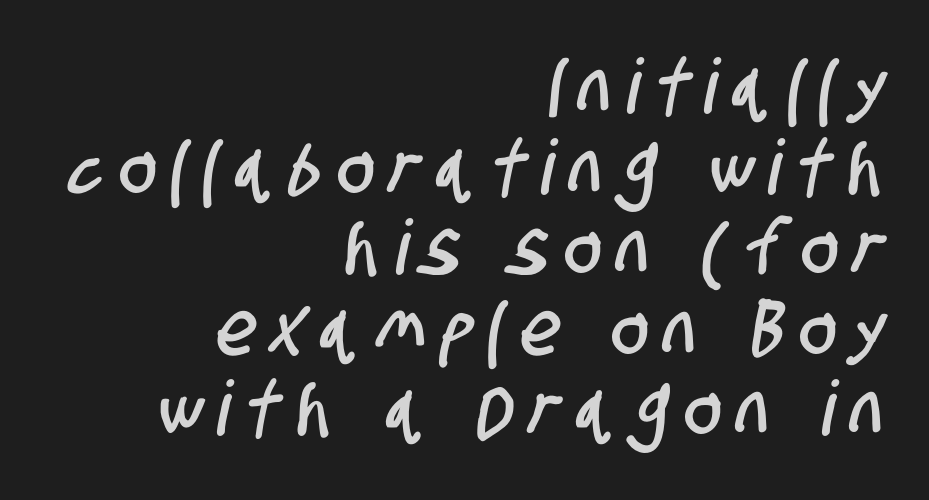
Vertical spacing — tight. The characters display no serif detailing; their extremities are plain. The letters advance in unequal steps, a hallmark of proportional type. The tracking reads as deliberately expanded to a designer's eye.
